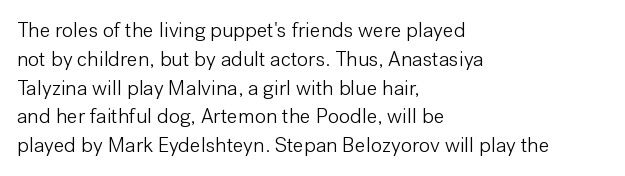
{"italic": "no", "bold": "no", "underline": "no", "align": "left", "line_spacing": "normal", "line_spacing_ratio": 1.37, "letter_spacing": "normal", "letter_spacing_em": 0.0, "glyph_px": 21}
